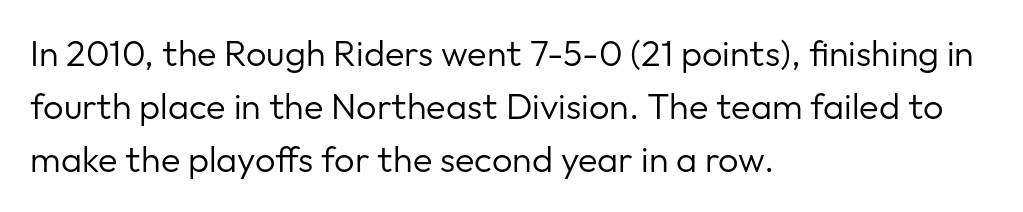
Q: Is the text bold? A: No.
Q: Is the text italic (slanted)? A: No, it is upright.
Q: Is the typeface a serif or a sans-serif typeface? A: Sans-serif.
Q: Is the text underlined? A: No.
Q: How is the paragraph aligned? A: Left-aligned.
Q: Is the spacing between letters normal or unusually wide? A: Normal.
Q: Is the spacing between lines tight, normal or loose? A: Normal.
Q: Width (condensed, normal, or wide)? A: Normal.
Q: Stroke contrast? A: Low.
Q: x-height? A: Medium.
Q: Monospaced? A: No.
